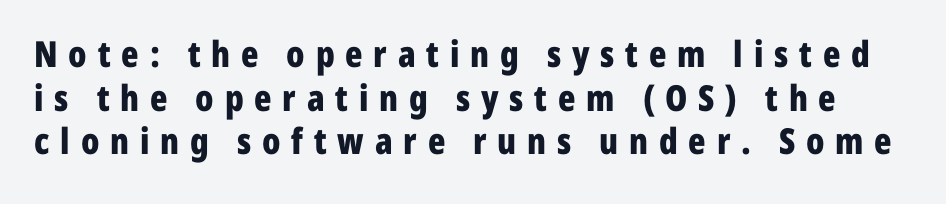
{"serif": "no", "italic": "no", "bold": "yes", "weight": "bold", "width": "condensed", "stroke_contrast": "low", "x_height": "medium", "monospaced": "no", "underline": "no", "line_spacing_ratio": 1.21, "letter_spacing": "wide", "letter_spacing_em": 0.3, "glyph_px": 36}
